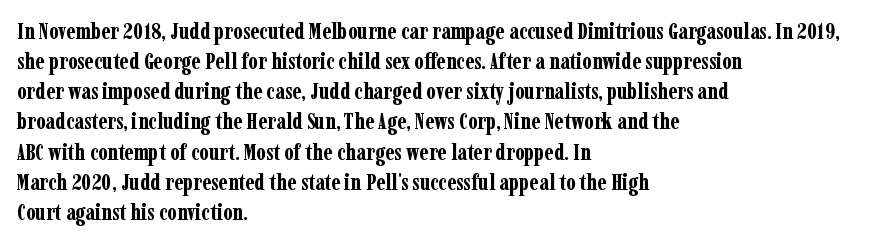
{"italic": "no", "bold": "yes", "underline": "no", "align": "left", "line_spacing": "normal", "line_spacing_ratio": 1.31, "letter_spacing": "normal", "letter_spacing_em": 0.0, "glyph_px": 23}
